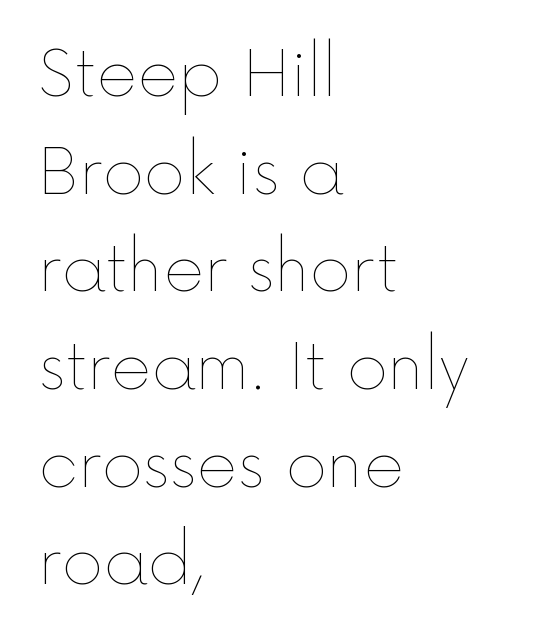
Ordinary non-slanted type is in use. Is this a fixed-width face? No — the glyphs have proportional, varying widths. Rows of type keep a routine distance in the vertical direction. Alignment: flush left. Weight: regular or lighter.
